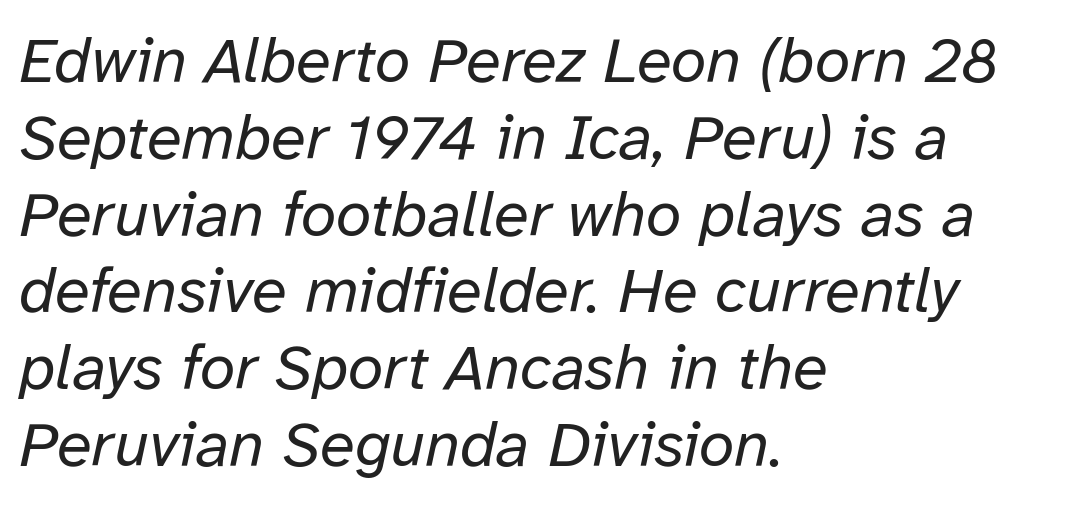
Q: Is the text bold? A: No.
Q: Is the text italic (slanted)? A: Yes, it leans right by about 12 degrees.
Q: Is the text underlined? A: No.
Q: How is the paragraph aligned? A: Left-aligned.
Q: Is the spacing between letters normal or unusually wide? A: Normal.
Q: Width (condensed, normal, or wide)? A: Normal.
Q: Stroke contrast? A: Low.
Q: x-height? A: Medium.
Q: Monospaced? A: No.
